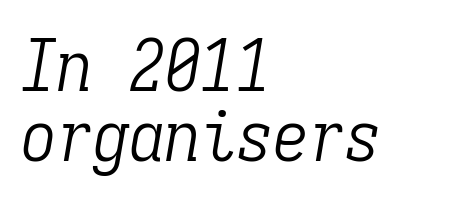
{"serif": "yes", "italic": "yes", "lean": "right", "slant_degrees": 9, "bold": "no", "weight": "light", "width": "condensed", "stroke_contrast": "low", "x_height": "medium", "monospaced": "yes", "underline": "no", "align": "left", "line_spacing": "tight", "line_spacing_ratio": 0.97, "letter_spacing": "normal", "letter_spacing_em": 0.0, "glyph_px": 72}
